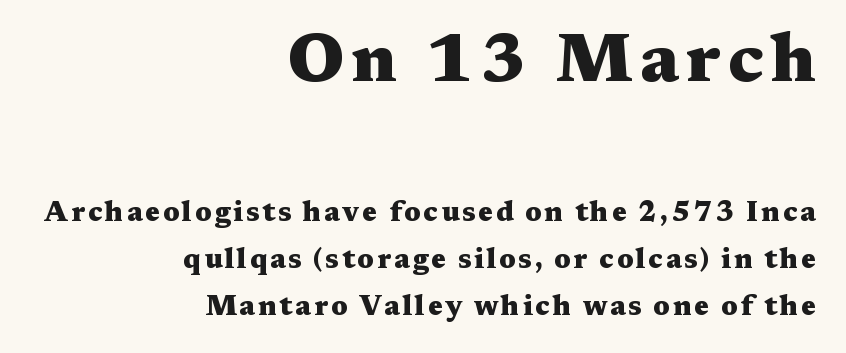
The image shows 69 px heavy, wide serif type, upright; set right-aligned, normal line spacing (1.67x), not underlined; the first (top) block is 2.46x larger; medium stroke contrast and a medium x-height.
